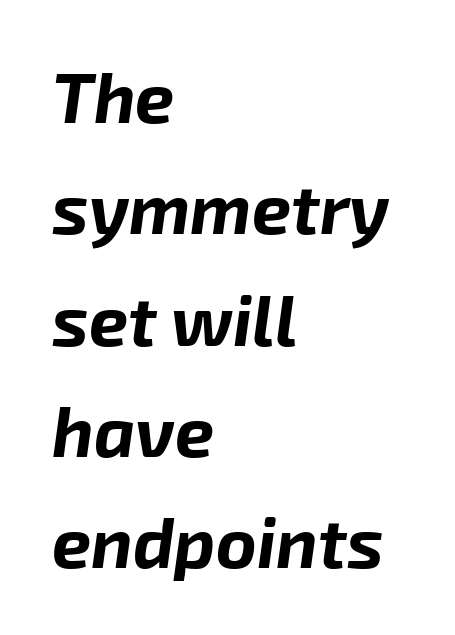
{"italic": "yes", "lean": "right", "slant_degrees": 8, "bold": "yes", "weight": "bold", "width": "normal", "stroke_contrast": "low", "x_height": "medium", "monospaced": "no", "underline": "no", "align": "left", "line_spacing": "normal", "line_spacing_ratio": 1.59, "letter_spacing": "normal", "letter_spacing_em": 0.0, "glyph_px": 70}
